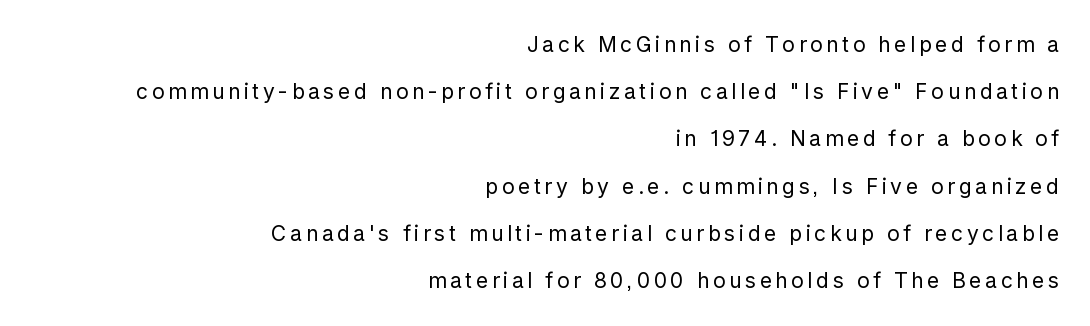
This is roman type, the default non-slanted kind. The passage shown is not underscored anywhere. Unbolded letterforms with no extra heft. Leading is clearly above the norm, producing a sparse column. These lines are set flush right with a ragged left edge.
